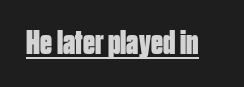
The image shows 34 px bold, condensed sans-serif type, upright; set normal letter spacing, underlined; low stroke contrast and a large x-height.
